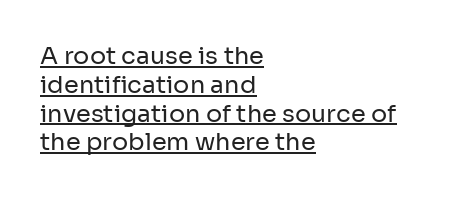
{"italic": "no", "bold": "no", "underline": "yes", "align": "left", "line_spacing_ratio": 1.2, "letter_spacing": "normal", "letter_spacing_em": 0.0, "glyph_px": 24}
